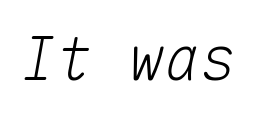
Q: Is the text italic (slanted)? A: Yes, it leans right by about 10 degrees.
Q: Is the text underlined? A: No.
Q: Is the spacing between letters normal or unusually wide? A: Normal.
Q: Width (condensed, normal, or wide)? A: Normal.
Q: Stroke contrast? A: Medium.
Q: x-height? A: Medium.
Q: Monospaced? A: Yes.
